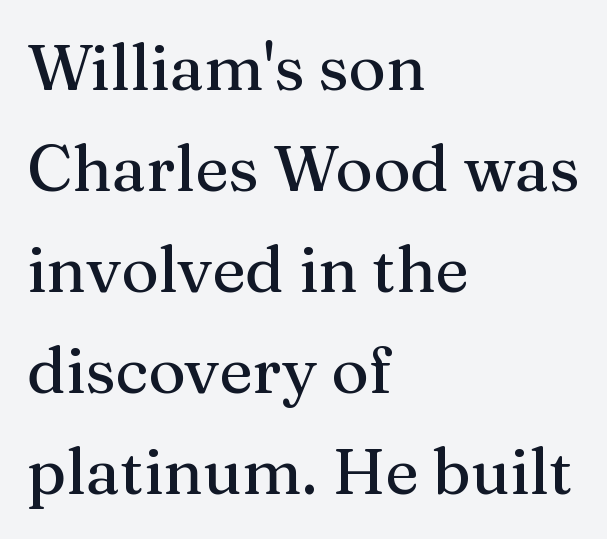
Q: Is the text italic (slanted)? A: No, it is upright.
Q: Is the typeface a serif or a sans-serif typeface? A: Serif.
Q: Is the text underlined? A: No.
Q: How is the paragraph aligned? A: Left-aligned.
Q: Is the spacing between letters normal or unusually wide? A: Normal.
Q: Is the spacing between lines tight, normal or loose? A: Normal.
Q: Width (condensed, normal, or wide)? A: Normal.
Q: Stroke contrast? A: Medium.
Q: x-height? A: Medium.
Q: Monospaced? A: No.
